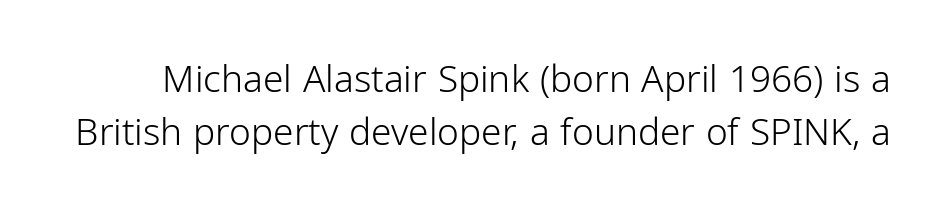
The image shows 37 px light sans-serif type, upright; set normal line spacing (1.42x), normal letter spacing, not underlined; low stroke contrast and a medium x-height.
